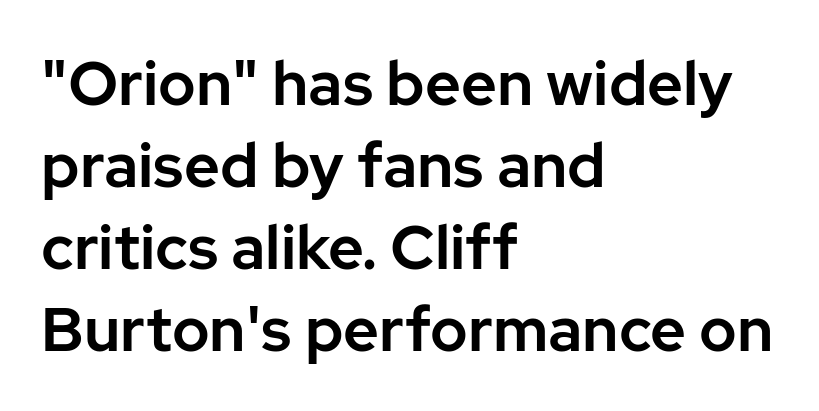
{"serif": "no", "italic": "no", "width": "normal", "stroke_contrast": "low", "x_height": "medium", "monospaced": "no", "underline": "no", "align": "left", "line_spacing": "normal", "line_spacing_ratio": 1.32, "letter_spacing": "normal", "letter_spacing_em": 0.0, "glyph_px": 62}
